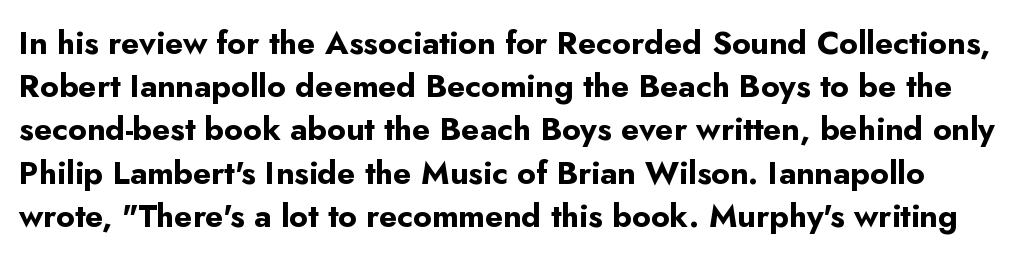
Q: Is the text bold? A: Yes.
Q: Is the text italic (slanted)? A: No, it is upright.
Q: Is the typeface a serif or a sans-serif typeface? A: Sans-serif.
Q: Is the text underlined? A: No.
Q: Is the spacing between letters normal or unusually wide? A: Normal.
Q: Is the spacing between lines tight, normal or loose? A: Normal.
Q: Width (condensed, normal, or wide)? A: Normal.
Q: Stroke contrast? A: Low.
Q: x-height? A: Small.
Q: Monospaced? A: No.
